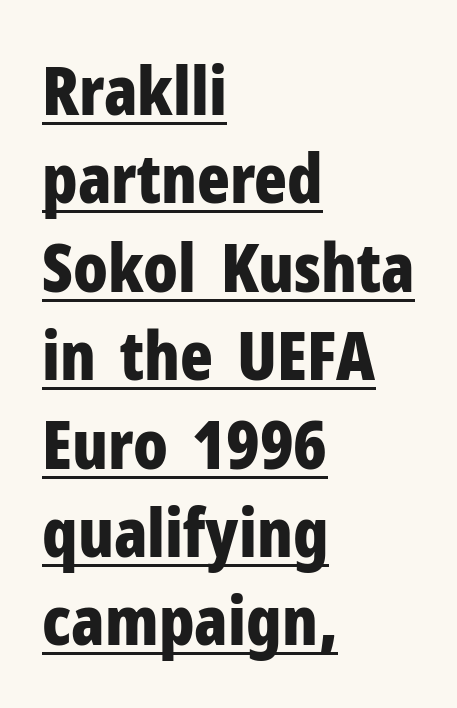
Q: Is the text bold? A: Yes.
Q: Is the text italic (slanted)? A: No, it is upright.
Q: Is the typeface a serif or a sans-serif typeface? A: Sans-serif.
Q: Is the text underlined? A: Yes.
Q: How is the paragraph aligned? A: Left-aligned.
Q: Is the spacing between letters normal or unusually wide? A: Normal.
Q: Is the spacing between lines tight, normal or loose? A: Normal.
Q: Width (condensed, normal, or wide)? A: Condensed.
Q: Stroke contrast? A: Low.
Q: x-height? A: Medium.
Q: Monospaced? A: No.
